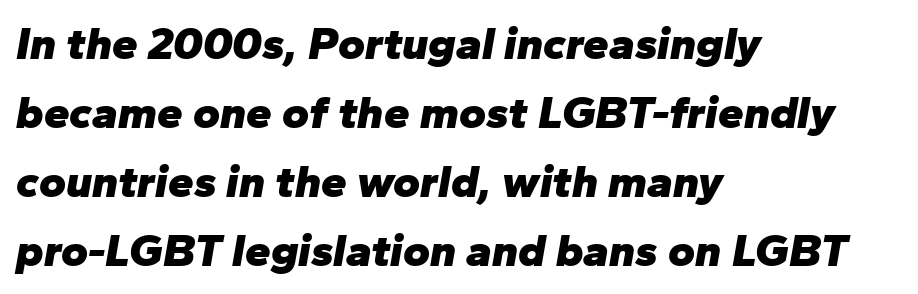
{"italic": "yes", "lean": "right", "slant_degrees": 10, "bold": "yes", "weight": "heavy", "width": "normal", "stroke_contrast": "low", "x_height": "medium", "monospaced": "no", "underline": "no", "align": "left", "line_spacing": "normal", "line_spacing_ratio": 1.5, "letter_spacing": "normal", "letter_spacing_em": 0.0, "glyph_px": 46}
